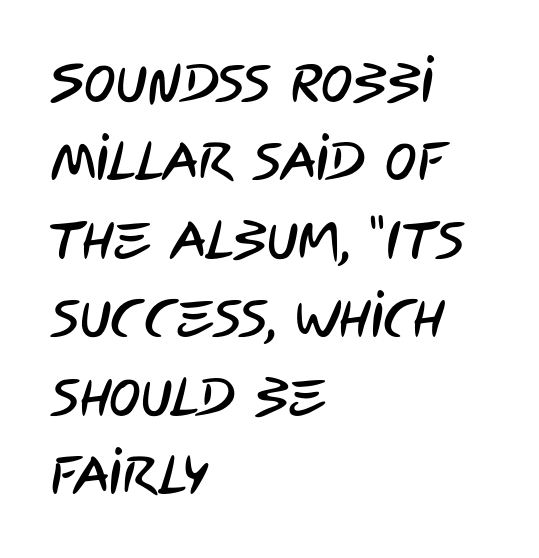
{"serif": "no", "width": "condensed", "stroke_contrast": "low", "x_height": "large", "monospaced": "no", "underline": "no", "align": "left", "line_spacing": "normal", "line_spacing_ratio": 1.48, "letter_spacing": "normal", "letter_spacing_em": 0.0, "glyph_px": 53}
